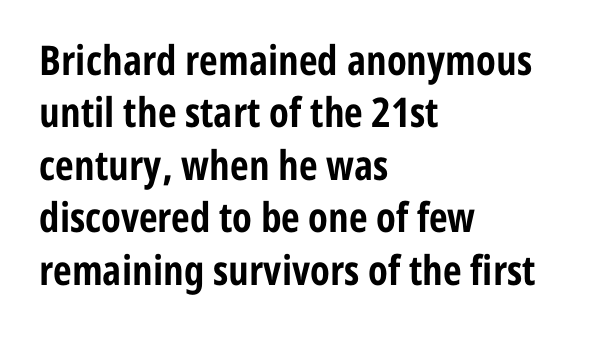
{"serif": "no", "italic": "no", "bold": "yes", "weight": "bold", "width": "condensed", "stroke_contrast": "low", "x_height": "medium", "monospaced": "no", "underline": "no", "align": "left", "line_spacing": "normal", "line_spacing_ratio": 1.28, "letter_spacing": "normal", "letter_spacing_em": 0.0, "glyph_px": 41}
